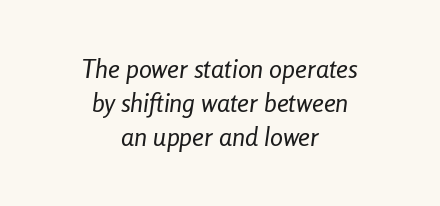
{"italic": "yes", "lean": "right", "slant_degrees": 8, "bold": "no", "underline": "no", "align": "center", "line_spacing": "normal", "line_spacing_ratio": 1.31, "letter_spacing": "normal", "letter_spacing_em": 0.0, "glyph_px": 26}
